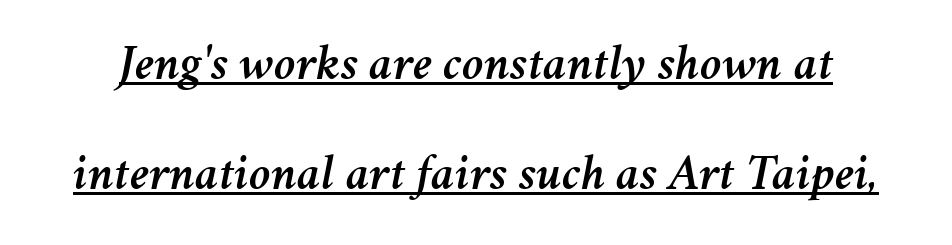
The font's italic variant was chosen for this text. Spacing verdict: proportional, widths tailored to each character. This block would shrink considerably if given ordinary leading; it's expanded now. A typesetter would call this zero additional tracking. This is underlined copy, the kind a proofreader might mark for attention.
